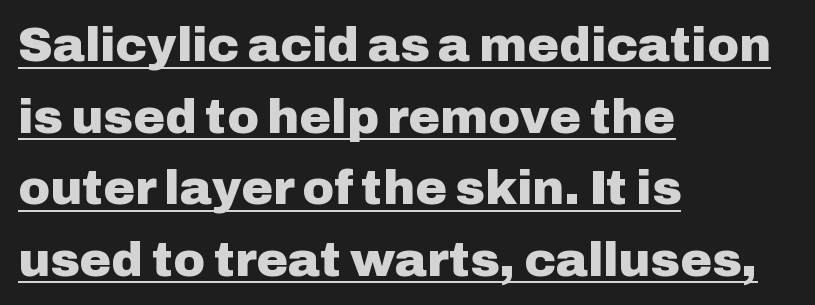
The image shows 48 px heavy sans-serif type, upright; set left-aligned, normal line spacing (1.49x), normal letter spacing, underlined; low stroke contrast and a medium x-height.
